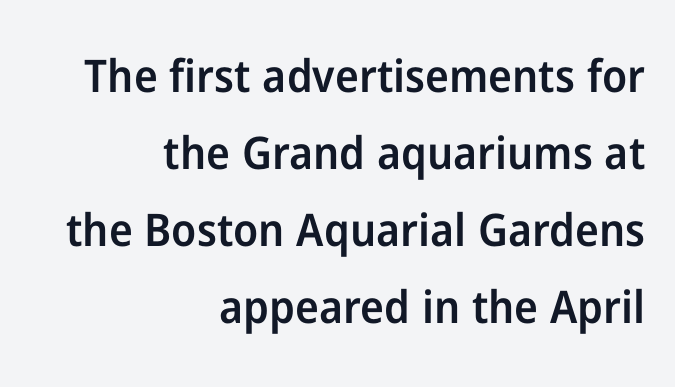
Q: Is the text bold? A: Semi-bold.
Q: Is the text italic (slanted)? A: No, it is upright.
Q: Is the typeface a serif or a sans-serif typeface? A: Sans-serif.
Q: Is the text underlined? A: No.
Q: How is the paragraph aligned? A: Right-aligned.
Q: Is the spacing between letters normal or unusually wide? A: Normal.
Q: Width (condensed, normal, or wide)? A: Normal.
Q: Stroke contrast? A: Low.
Q: x-height? A: Medium.
Q: Monospaced? A: No.
